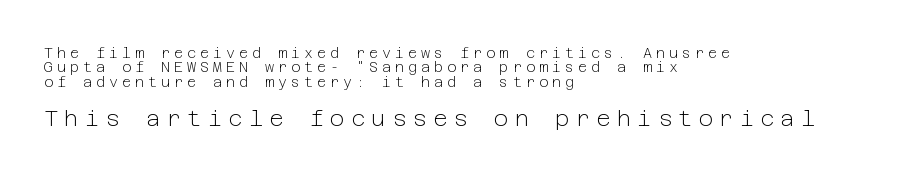
Q: Is the text bold? A: No.
Q: Is the text italic (slanted)? A: No, it is upright.
Q: Is the text underlined? A: No.
Q: How is the paragraph aligned? A: Left-aligned.
Q: Is the spacing between letters normal or unusually wide? A: Unusually wide.
Q: Is the spacing between lines tight, normal or loose? A: Tight.
Q: Which block of text is set in a larger size, the first (top) or the second (bottom)? A: The second (bottom) one.
